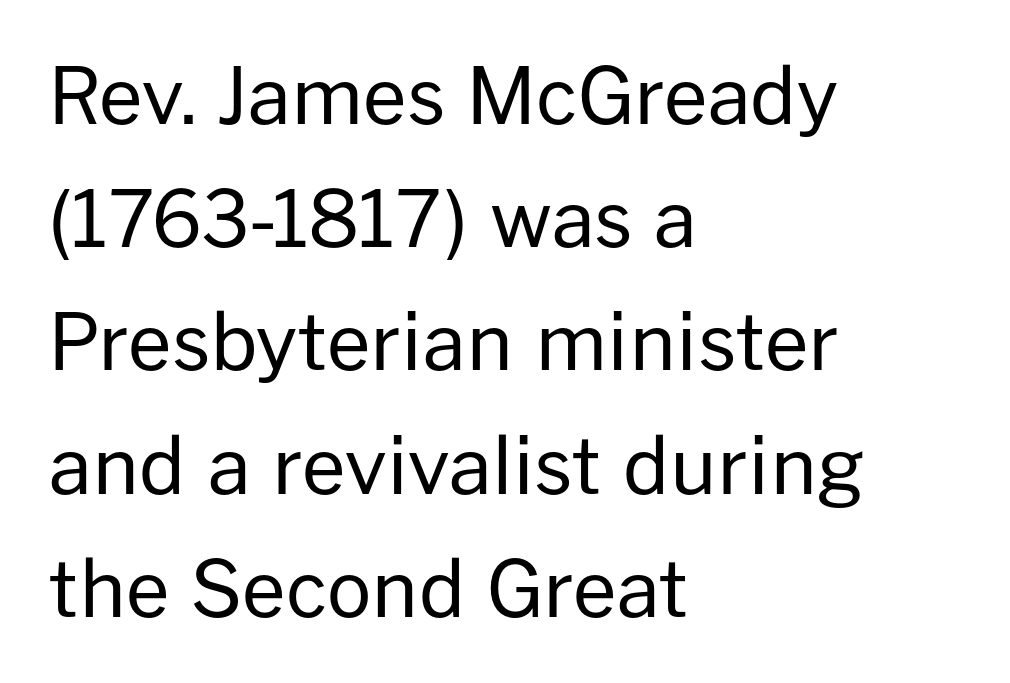
{"serif": "no", "italic": "no", "bold": "no", "weight": "regular", "width": "normal", "stroke_contrast": "low", "x_height": "medium", "monospaced": "no", "underline": "no", "align": "left", "line_spacing": "normal", "line_spacing_ratio": 1.58, "letter_spacing": "normal", "letter_spacing_em": 0.0, "glyph_px": 78}
